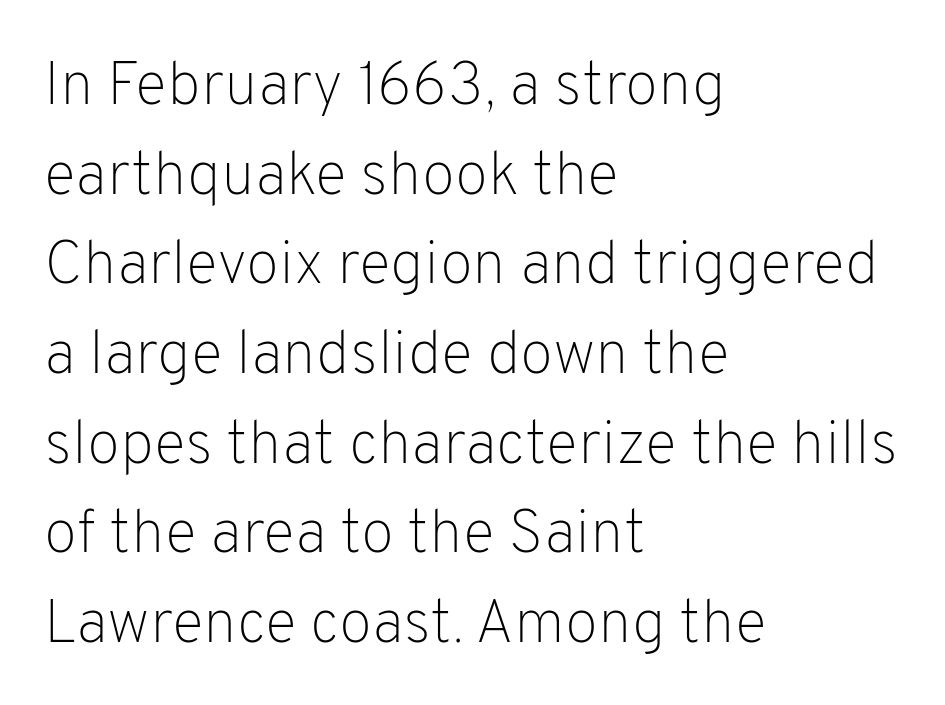
{"serif": "no", "italic": "no", "bold": "no", "weight": "light", "width": "normal", "stroke_contrast": "low", "x_height": "medium", "monospaced": "no", "underline": "no", "align": "left", "line_spacing": "normal", "line_spacing_ratio": 1.47, "letter_spacing": "normal", "letter_spacing_em": 0.0, "glyph_px": 61}
